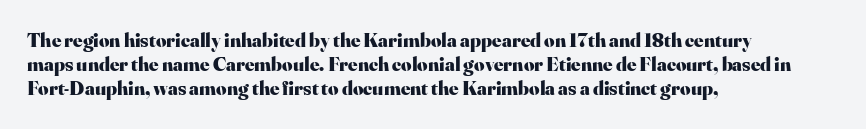
The image shows 20 px bold type, upright; set left-aligned, line spacing 1.21x, normal letter spacing, not underlined.
